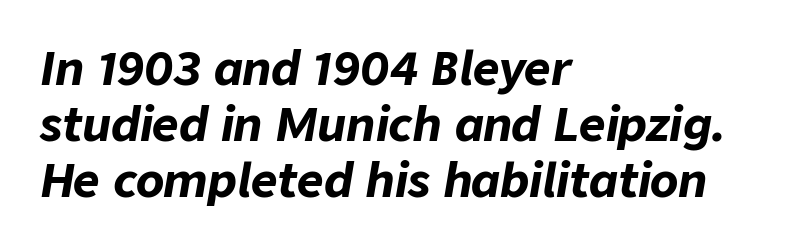
Q: Is the text bold? A: Yes.
Q: Is the text italic (slanted)? A: Yes, it leans right by about 9 degrees.
Q: Is the text underlined? A: No.
Q: How is the paragraph aligned? A: Left-aligned.
Q: Is the spacing between letters normal or unusually wide? A: Normal.
Q: Width (condensed, normal, or wide)? A: Normal.
Q: Stroke contrast? A: Low.
Q: x-height? A: Medium.
Q: Monospaced? A: No.
